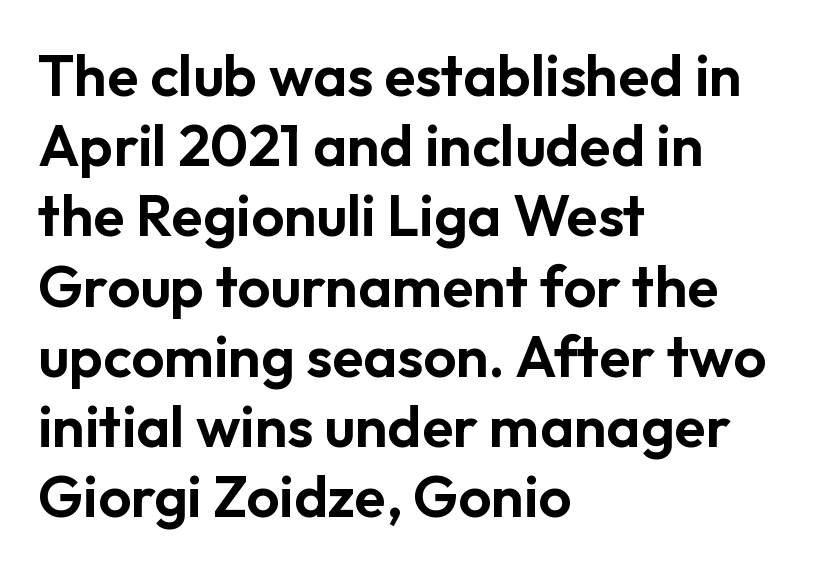
The image shows 58 px sans-serif type, upright; set left-aligned, line spacing 1.21x, normal letter spacing, not underlined; low stroke contrast and a medium x-height.
